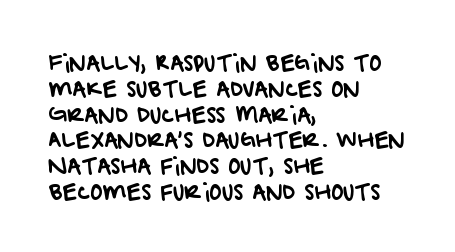
{"underline": "no", "align": "left", "line_spacing_ratio": 1.23, "letter_spacing": "normal", "letter_spacing_em": 0.0, "glyph_px": 21}
